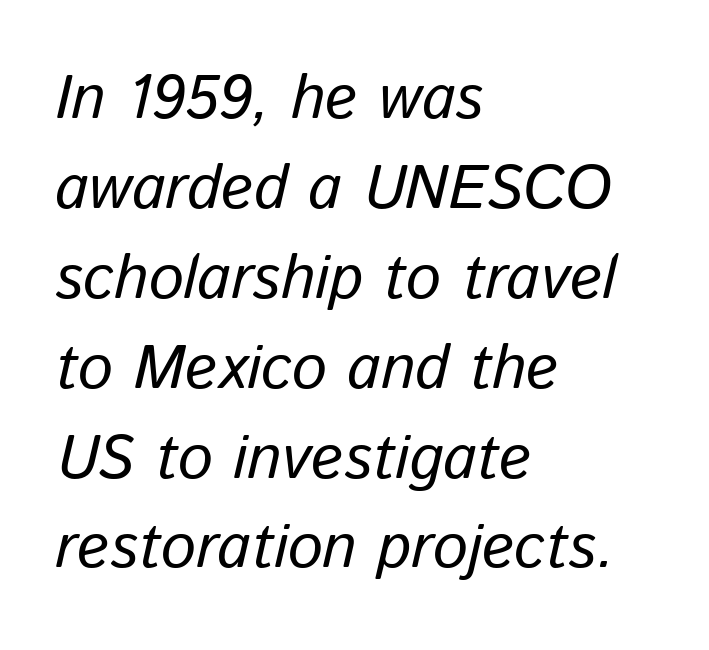
The image shows 62 px regular-weight type, italic (leaning right); set left-aligned, normal line spacing (1.45x), normal letter spacing, not underlined; low stroke contrast and a medium x-height.
